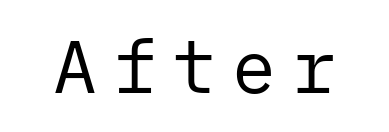
Q: Is the text bold? A: No.
Q: Is the text italic (slanted)? A: No, it is upright.
Q: Is the typeface a serif or a sans-serif typeface? A: Sans-serif.
Q: Is the text underlined? A: No.
Q: Is the spacing between letters normal or unusually wide? A: Unusually wide.
Q: Width (condensed, normal, or wide)? A: Normal.
Q: Stroke contrast? A: Low.
Q: x-height? A: Medium.
